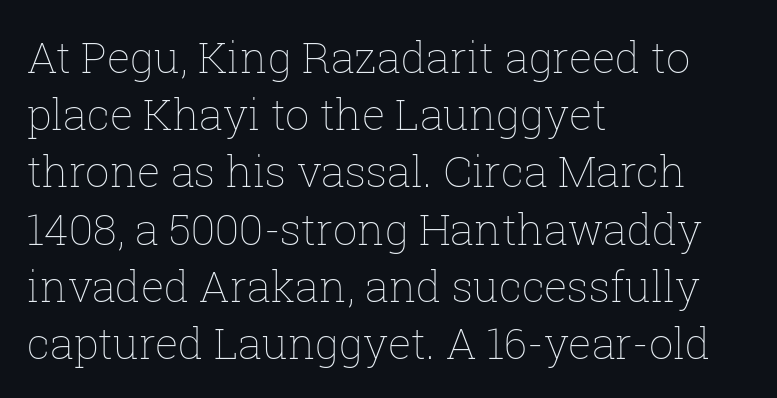
A typesetter would mark this as roman, not italic. Type without underlining. Which margin do the lines hug? The left one — the right edge is uneven. There is no visible air inserted between adjacent glyphs.
